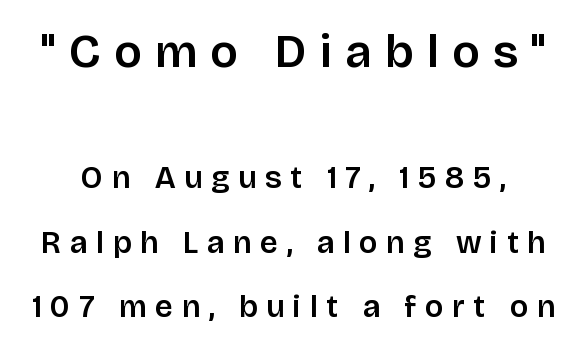
Q: Is the text italic (slanted)? A: No, it is upright.
Q: Is the typeface a serif or a sans-serif typeface? A: Sans-serif.
Q: Is the text underlined? A: No.
Q: Is the spacing between letters normal or unusually wide? A: Unusually wide.
Q: Is the spacing between lines tight, normal or loose? A: Loose.
Q: Which block of text is set in a larger size, the first (top) or the second (bottom)? A: The first (top) one.
Q: Width (condensed, normal, or wide)? A: Normal.
Q: Stroke contrast? A: Low.
Q: x-height? A: Large.
Q: Monospaced? A: No.
